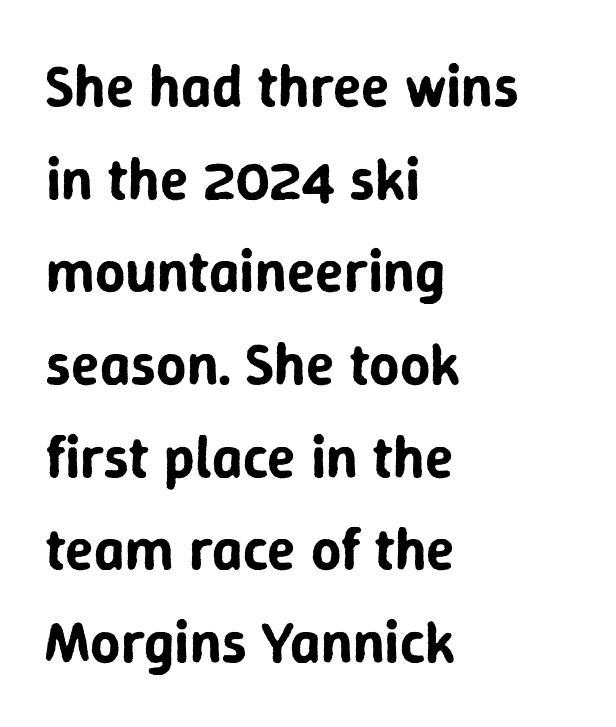
The image shows 59 px sans-serif type, upright; set left-aligned, normal line spacing (1.57x), normal letter spacing, not underlined; low stroke contrast and a medium x-height.
